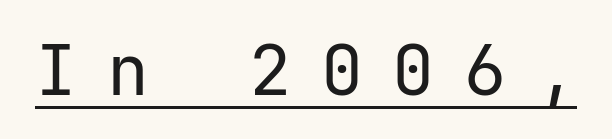
Q: Is the text bold? A: No.
Q: Is the text italic (slanted)? A: No, it is upright.
Q: Is the typeface a serif or a sans-serif typeface? A: Sans-serif.
Q: Is the text underlined? A: Yes.
Q: Is the spacing between letters normal or unusually wide? A: Unusually wide.
Q: Width (condensed, normal, or wide)? A: Normal.
Q: Stroke contrast? A: Low.
Q: x-height? A: Medium.
Q: Monospaced? A: Yes.
